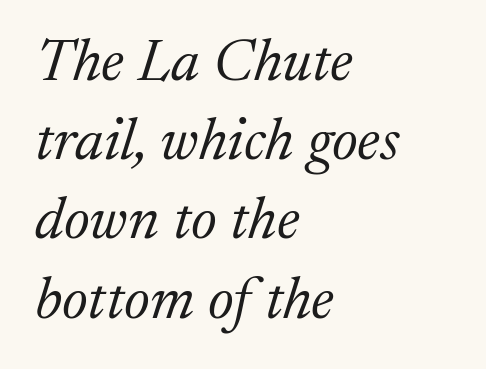
{"serif": "yes", "italic": "yes", "lean": "right", "slant_degrees": 17, "bold": "no", "weight": "light", "width": "normal", "stroke_contrast": "medium", "x_height": "medium", "monospaced": "no", "underline": "no", "align": "left", "line_spacing": "normal", "line_spacing_ratio": 1.32, "letter_spacing": "normal", "letter_spacing_em": 0.0, "glyph_px": 60}
